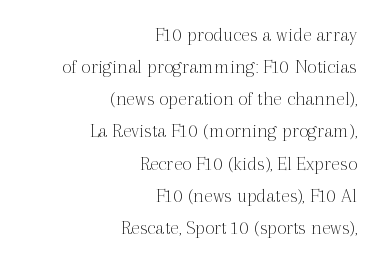
Q: Is the text bold? A: No.
Q: Is the text italic (slanted)? A: No, it is upright.
Q: Is the text underlined? A: No.
Q: How is the paragraph aligned? A: Right-aligned.
Q: Is the spacing between letters normal or unusually wide? A: Normal.
Q: Is the spacing between lines tight, normal or loose? A: Normal.
